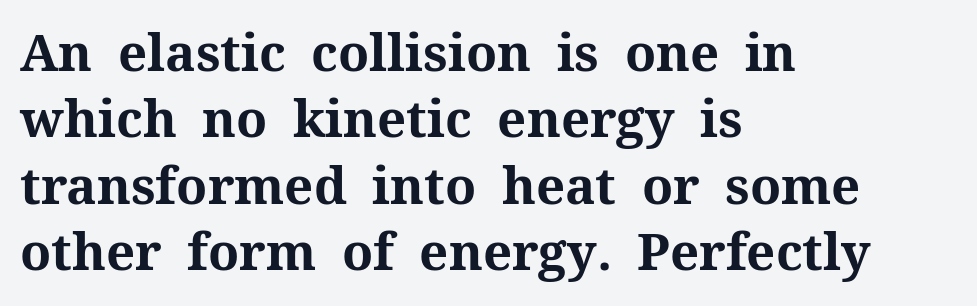
{"serif": "yes", "italic": "no", "bold": "yes", "weight": "bold", "width": "normal", "stroke_contrast": "medium", "x_height": "medium", "monospaced": "no", "underline": "no", "align": "left", "line_spacing": "normal", "line_spacing_ratio": 1.3, "letter_spacing": "normal", "letter_spacing_em": 0.0, "glyph_px": 51}
